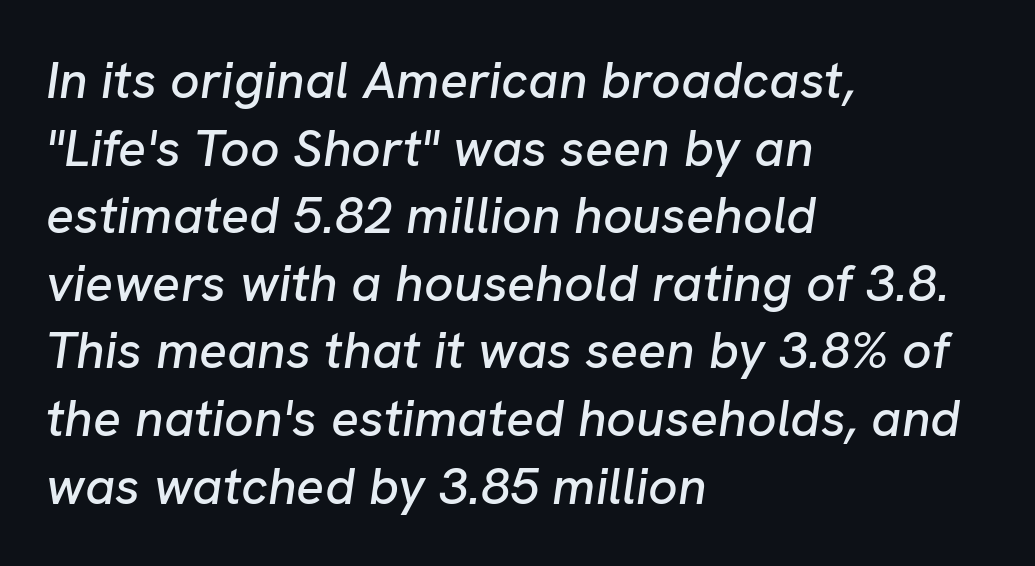
Q: Is the text italic (slanted)? A: Yes, it leans right by about 8 degrees.
Q: Is the text underlined? A: No.
Q: How is the paragraph aligned? A: Left-aligned.
Q: Is the spacing between letters normal or unusually wide? A: Normal.
Q: Is the spacing between lines tight, normal or loose? A: Normal.
Q: Width (condensed, normal, or wide)? A: Normal.
Q: Stroke contrast? A: Low.
Q: x-height? A: Medium.
Q: Monospaced? A: No.
